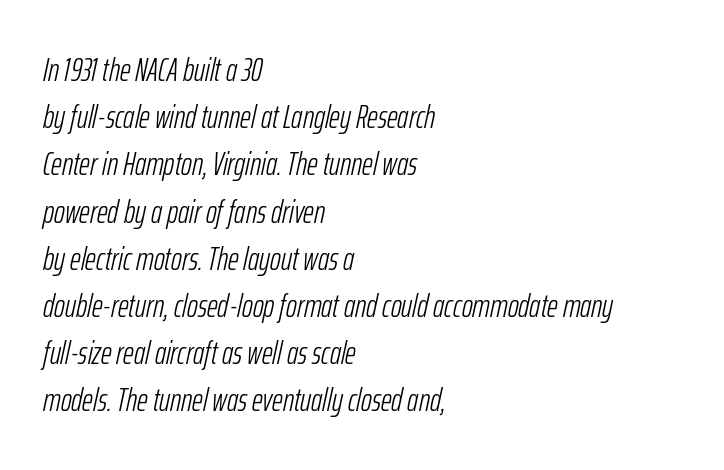
Each word holds together tightly as a unit, with standard inter-letter gaps. Notice how the stems are inclined rather than vertical — that's the hallmark of italics. The space beneath each line is pristine and unruled. Each stroke keeps to a modest, everyday thickness or less.
